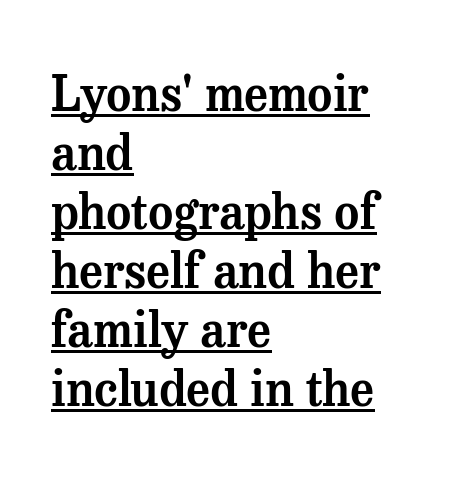
{"serif": "yes", "italic": "no", "width": "normal", "stroke_contrast": "medium", "x_height": "medium", "monospaced": "no", "underline": "yes", "align": "left", "line_spacing_ratio": 1.23, "letter_spacing": "normal", "letter_spacing_em": 0.0, "glyph_px": 48}
